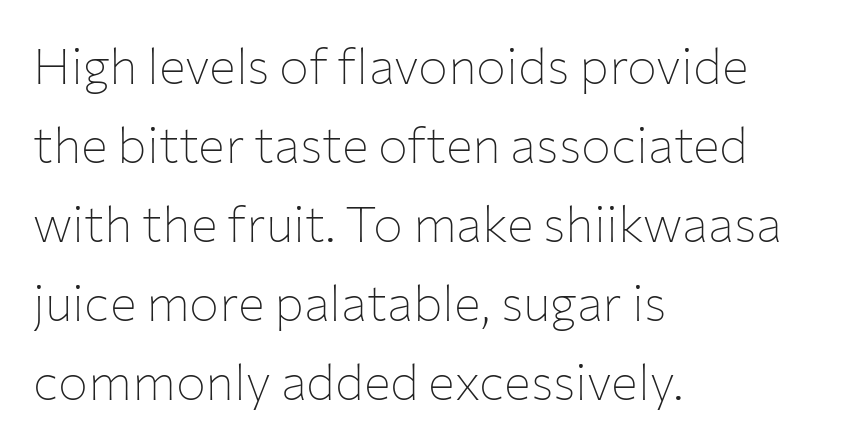
Line starts are locked; line ends wander. Letter spacing: default. Is this a heavy cut? Hardly; it is regular or lighter. Nope, no serifs anywhere on these letters. The face used here is proportionally spaced, like ordinary book or web type. The designer left line spacing at the default.
